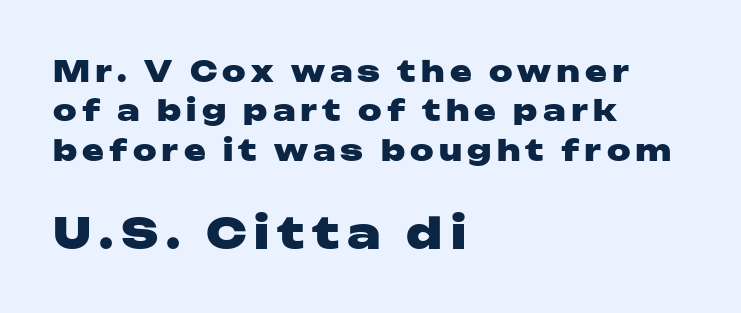
Rendered with straight, roman letterforms. Do the characters align in a grid? No, the font is proportional. Bold? Absolutely — the strokes are thick and heavy. Words float on clear page, feet unadorned. The letters in the lower block stand taller than those in the block above. All the whitespace from short lines collects on the right.
